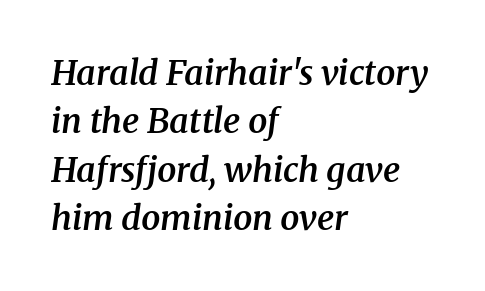
The image shows 34 px semibold serif type, italic (leaning right); set left-aligned, normal line spacing (1.42x), normal letter spacing, not underlined; medium stroke contrast and a medium x-height.
